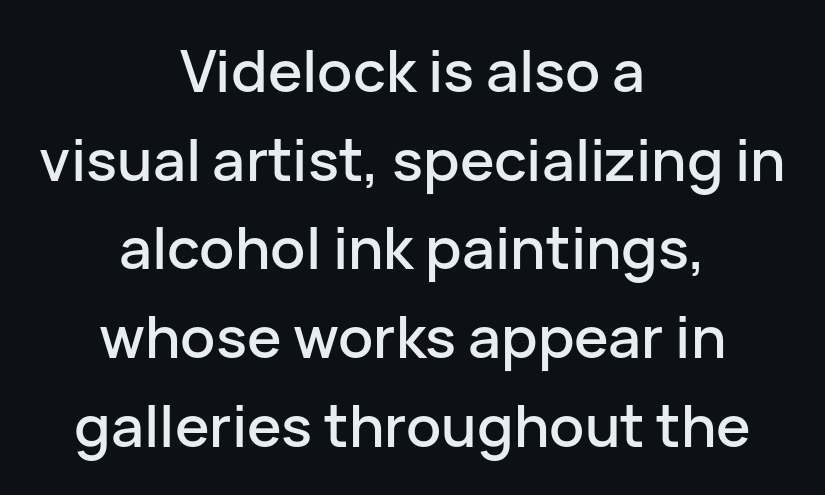
Posture: upright roman. Centered paragraph, ragged on both sides. Nope, no serifs anywhere on these letters. This rendering features lettering with no underline. A typesetter would call this proportional, since set widths differ per character. Nothing unusual about the tracking: characters are spaced as the font intends.
